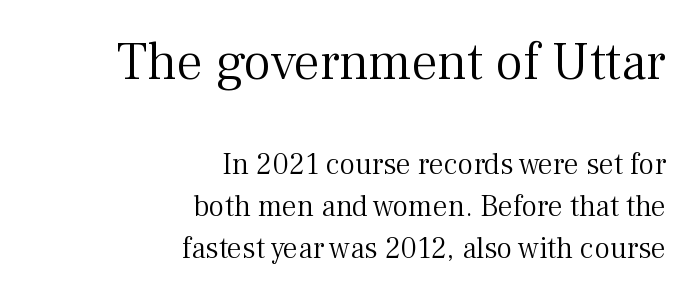
Q: Is the text bold? A: No.
Q: Is the text italic (slanted)? A: No, it is upright.
Q: Is the typeface a serif or a sans-serif typeface? A: Serif.
Q: Is the text underlined? A: No.
Q: How is the paragraph aligned? A: Right-aligned.
Q: Is the spacing between letters normal or unusually wide? A: Normal.
Q: Is the spacing between lines tight, normal or loose? A: Normal.
Q: Which block of text is set in a larger size, the first (top) or the second (bottom)? A: The first (top) one.
Q: Width (condensed, normal, or wide)? A: Normal.
Q: Stroke contrast? A: Medium.
Q: x-height? A: Medium.
Q: Monospaced? A: No.
